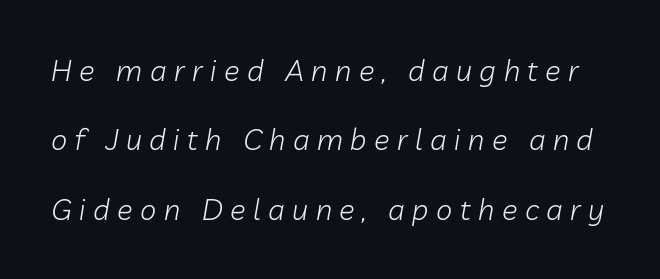
Q: Is the text bold? A: No.
Q: Is the text italic (slanted)? A: Yes, it leans right by about 10 degrees.
Q: Is the text underlined? A: No.
Q: Is the spacing between letters normal or unusually wide? A: Unusually wide.
Q: Is the spacing between lines tight, normal or loose? A: Loose.
Q: Width (condensed, normal, or wide)? A: Normal.
Q: Stroke contrast? A: Low.
Q: x-height? A: Medium.
Q: Monospaced? A: No.
